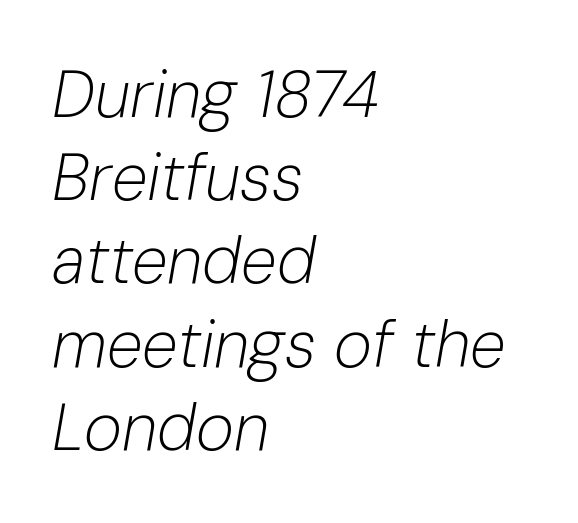
Q: Is the text bold? A: No.
Q: Is the text italic (slanted)? A: Yes, it leans right by about 10 degrees.
Q: Is the text underlined? A: No.
Q: How is the paragraph aligned? A: Left-aligned.
Q: Is the spacing between letters normal or unusually wide? A: Normal.
Q: Is the spacing between lines tight, normal or loose? A: Normal.
Q: Width (condensed, normal, or wide)? A: Normal.
Q: Stroke contrast? A: Low.
Q: x-height? A: Medium.
Q: Monospaced? A: No.
